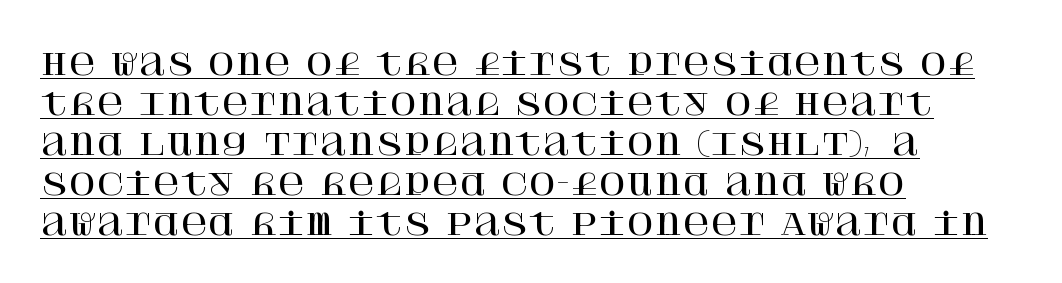
The typesetter has applied underlining to the passage shown. The type family on display is of the serif kind. Layout note: lines flush left. Compared with typical body copy, the letter spacing here is the same.
